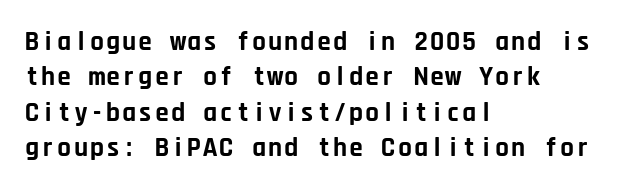
The image shows 27 px bold type, upright; set left-aligned, normal line spacing (1.31x), normal letter spacing, not underlined.
